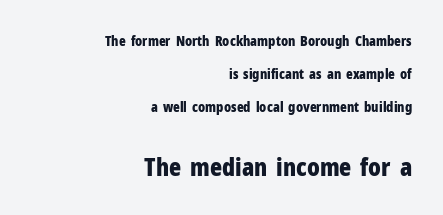
A typesetter would mark this as roman, not italic. A great deal of white space separates one row of letters from the next. The lines are quadded right. The letters sit at their default tracking, neither squeezed nor spread.
